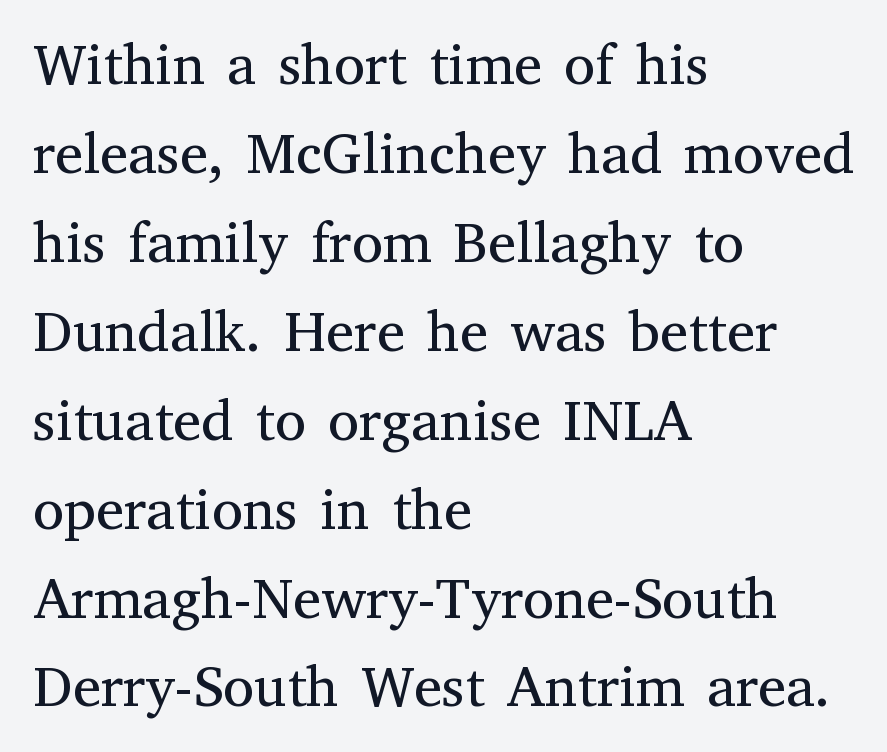
Q: Is the text bold? A: No.
Q: Is the text italic (slanted)? A: No, it is upright.
Q: Is the typeface a serif or a sans-serif typeface? A: Serif.
Q: Is the text underlined? A: No.
Q: How is the paragraph aligned? A: Left-aligned.
Q: Is the spacing between letters normal or unusually wide? A: Normal.
Q: Is the spacing between lines tight, normal or loose? A: Normal.
Q: Width (condensed, normal, or wide)? A: Normal.
Q: Stroke contrast? A: Medium.
Q: x-height? A: Medium.
Q: Monospaced? A: No.
